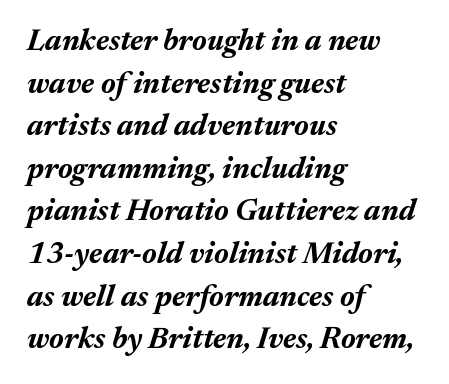
The image shows 30 px bold type, italic (leaning right); set left-aligned, normal line spacing (1.42x), normal letter spacing, not underlined; medium stroke contrast and a medium x-height.
